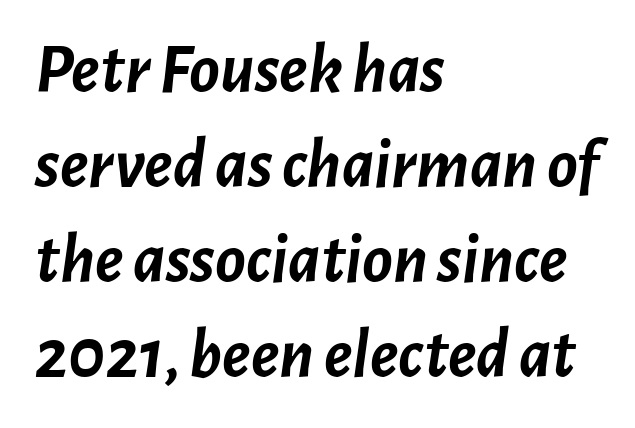
Q: Is the text bold? A: Yes.
Q: Is the text italic (slanted)? A: Yes, it leans right by about 7 degrees.
Q: Is the text underlined? A: No.
Q: How is the paragraph aligned? A: Left-aligned.
Q: Is the spacing between letters normal or unusually wide? A: Normal.
Q: Is the spacing between lines tight, normal or loose? A: Normal.
Q: Width (condensed, normal, or wide)? A: Normal.
Q: Stroke contrast? A: Low.
Q: x-height? A: Medium.
Q: Monospaced? A: No.
